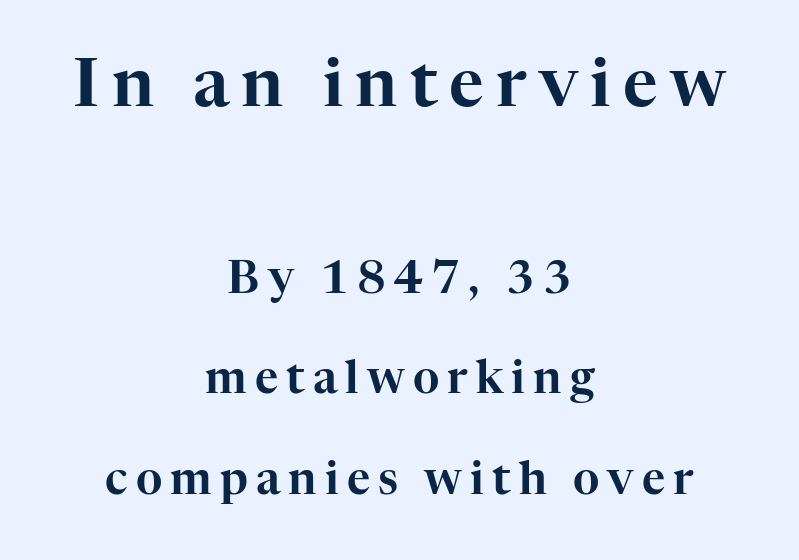
The image shows 67 px serif type, upright; set centered, loose line spacing (2.24x), not underlined; the first (top) block is 1.49x larger; high stroke contrast and a medium x-height.
